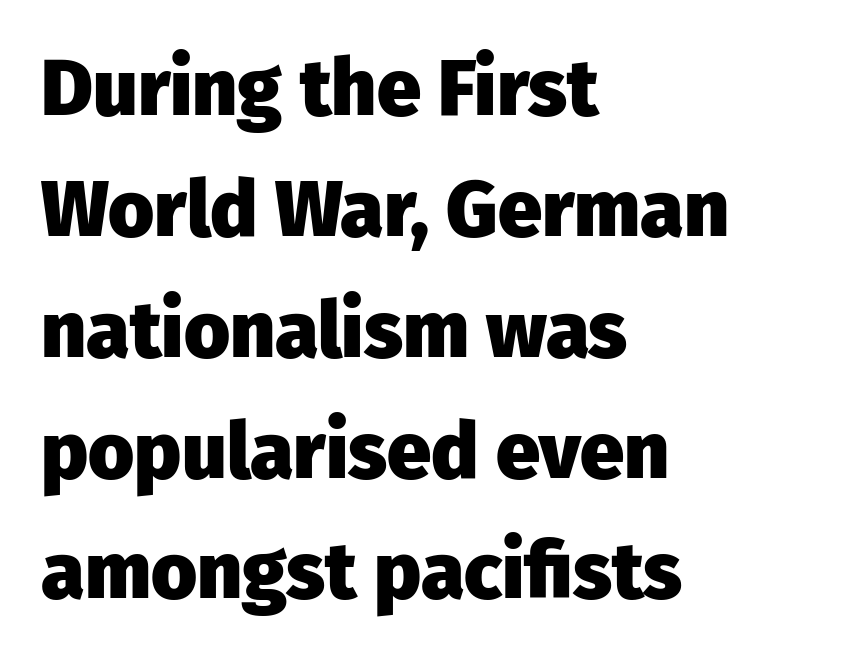
The image shows 79 px heavy sans-serif type, upright; set left-aligned, normal line spacing (1.53x), normal letter spacing, not underlined; low stroke contrast and a medium x-height.
